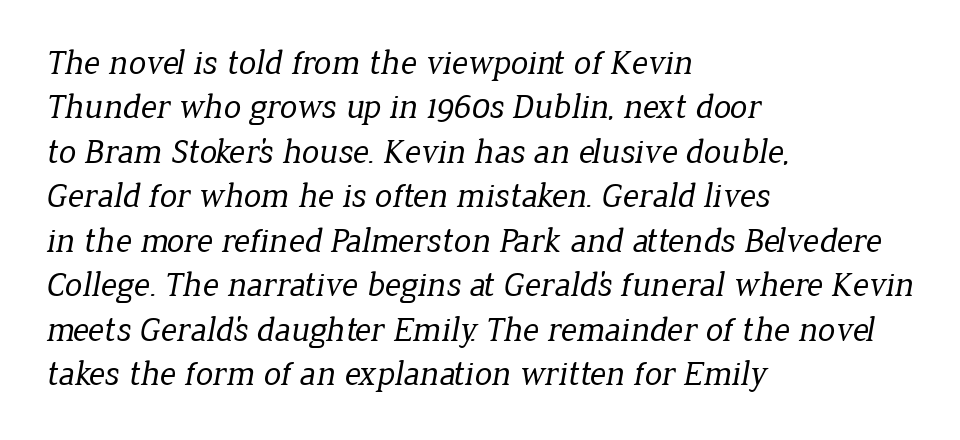
{"serif": "yes", "bold": "no", "weight": "regular", "width": "normal", "stroke_contrast": "low", "x_height": "medium", "monospaced": "no", "underline": "no", "align": "left", "line_spacing": "normal", "line_spacing_ratio": 1.27, "letter_spacing": "normal", "letter_spacing_em": 0.0, "glyph_px": 35}
